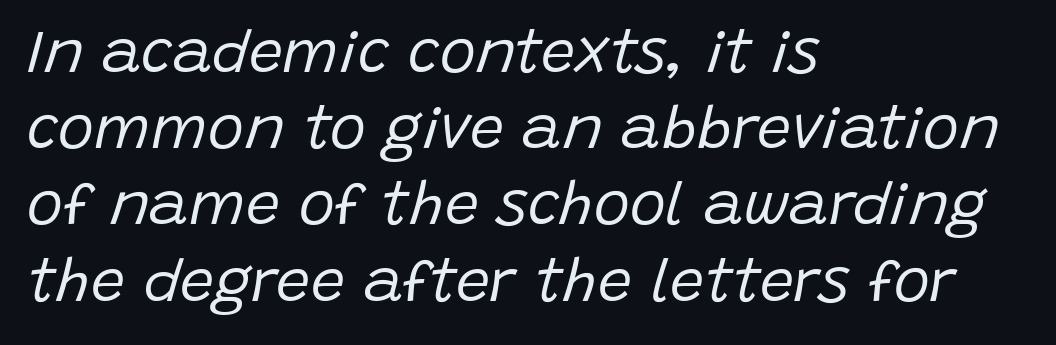
Q: Is the text bold? A: No.
Q: Is the text italic (slanted)? A: Yes, it leans right by about 15 degrees.
Q: Is the text underlined? A: No.
Q: How is the paragraph aligned? A: Left-aligned.
Q: Is the spacing between letters normal or unusually wide? A: Normal.
Q: Is the spacing between lines tight, normal or loose? A: Normal.
Q: Width (condensed, normal, or wide)? A: Normal.
Q: Stroke contrast? A: Low.
Q: x-height? A: Large.
Q: Monospaced? A: No.
